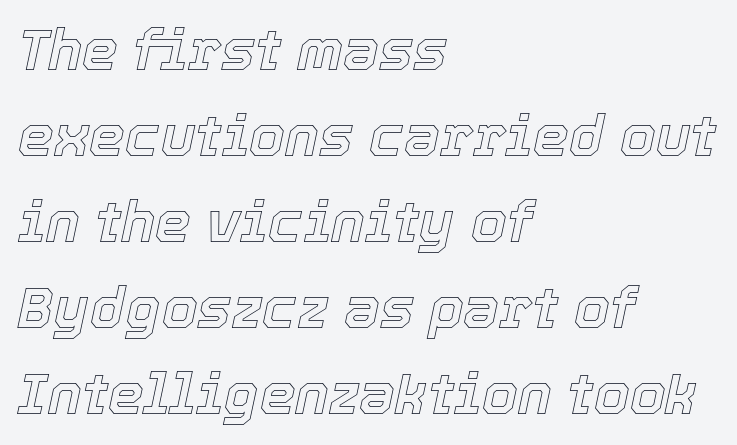
The image shows 57 px text type, italic (leaning right); set left-aligned, normal line spacing (1.51x), normal letter spacing, not underlined; a medium x-height.
